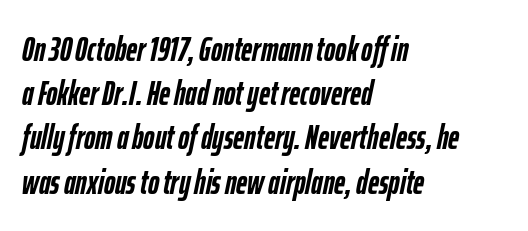
This sample uses an oblique cut, with every glyph tilted off the vertical. A typesetter would call this proportional, since set widths differ per character. Horizontal bands of white between lines are of average thickness. Honestly, there is no underline to notice here at all. Heft: maximum for text — a bold. Casual observation: everything's shoved over to the left.
